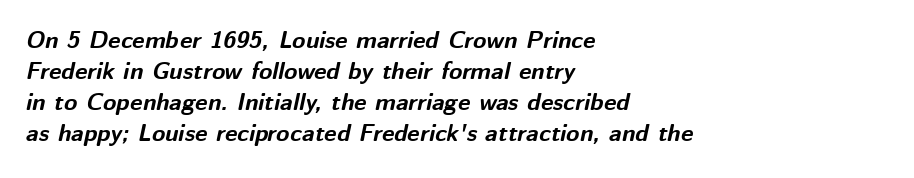
Reading down the column, the eye jumps a familiar distance to each next line. The words here are not underlined. A classic flush-left, rag-right setting is used for this passage. The sample has been set heavy, in full bold.
